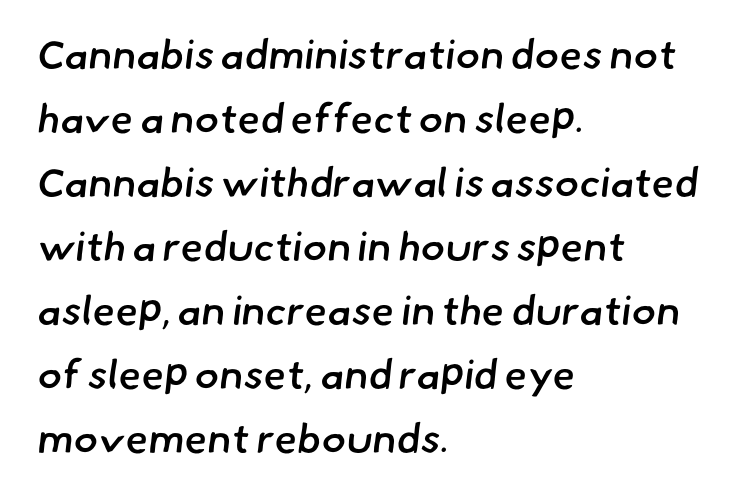
{"serif": "no", "bold": "semi", "weight": "semibold", "width": "normal", "stroke_contrast": "low", "x_height": "small", "monospaced": "no", "underline": "no", "align": "left", "line_spacing": "normal", "line_spacing_ratio": 1.56, "letter_spacing": "normal", "letter_spacing_em": 0.0, "glyph_px": 41}
